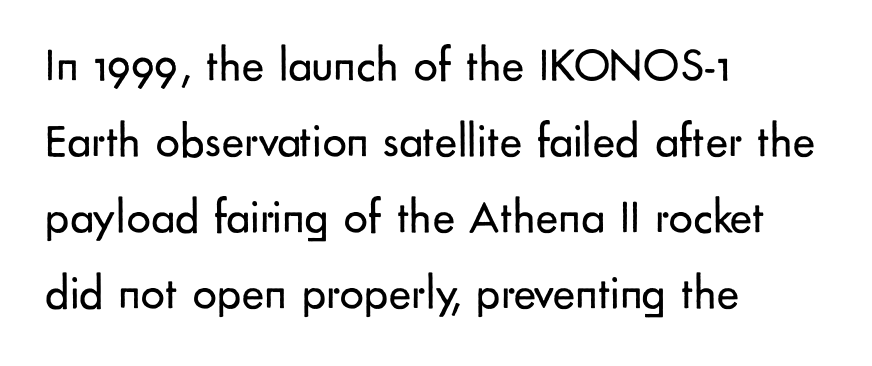
{"serif": "no", "italic": "no", "bold": "no", "weight": "regular", "width": "normal", "stroke_contrast": "low", "x_height": "small", "monospaced": "no", "underline": "no", "align": "left", "line_spacing": "normal", "line_spacing_ratio": 1.58, "letter_spacing": "normal", "letter_spacing_em": 0.0, "glyph_px": 48}
